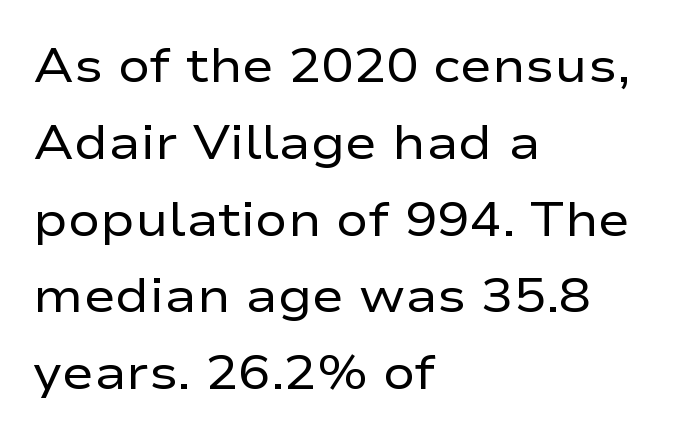
Q: Is the text bold? A: No.
Q: Is the text italic (slanted)? A: No, it is upright.
Q: Is the typeface a serif or a sans-serif typeface? A: Sans-serif.
Q: Is the text underlined? A: No.
Q: How is the paragraph aligned? A: Left-aligned.
Q: Is the spacing between letters normal or unusually wide? A: Normal.
Q: Is the spacing between lines tight, normal or loose? A: Normal.
Q: Width (condensed, normal, or wide)? A: Wide.
Q: Stroke contrast? A: Low.
Q: x-height? A: Medium.
Q: Monospaced? A: No.
